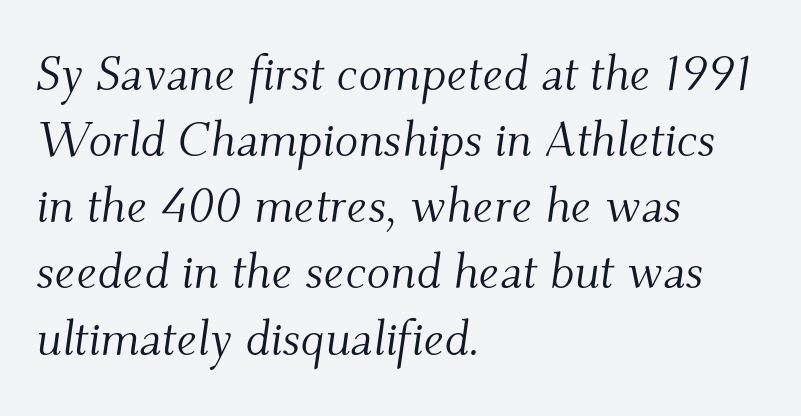
{"serif": "yes", "italic": "yes", "lean": "right", "slant_degrees": 9, "bold": "no", "weight": "light", "width": "normal", "stroke_contrast": "medium", "x_height": "small", "monospaced": "no", "underline": "no", "align": "left", "line_spacing": "normal", "line_spacing_ratio": 1.35, "letter_spacing": "normal", "letter_spacing_em": 0.0, "glyph_px": 49}
